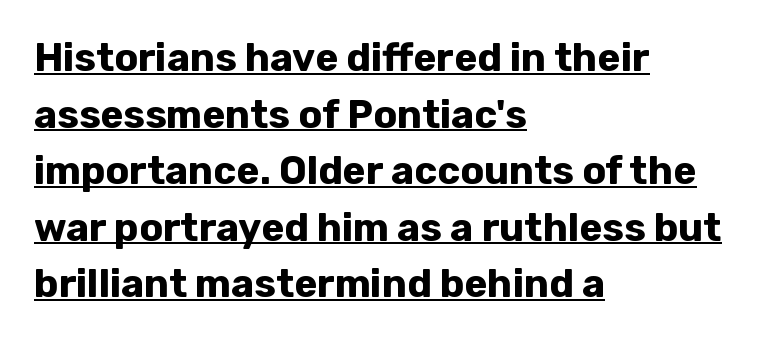
The image shows 39 px bold sans-serif type, upright; set left-aligned, normal line spacing (1.45x), normal letter spacing, underlined; low stroke contrast and a medium x-height.
